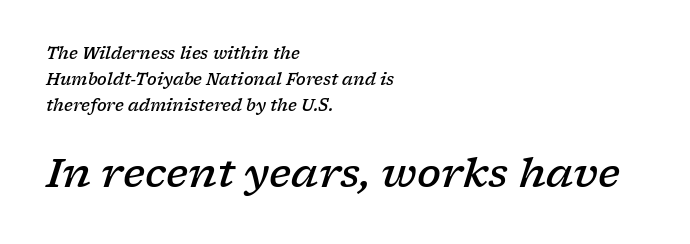
{"serif": "yes", "italic": "yes", "lean": "right", "slant_degrees": 17, "bold": "semi", "weight": "semibold", "width": "wide", "stroke_contrast": "low", "x_height": "medium", "monospaced": "no", "underline": "no", "align": "left", "line_spacing": "normal", "line_spacing_ratio": 1.63, "letter_spacing": "normal", "letter_spacing_em": 0.0, "larger_block": "second", "size_ratio": 2.5, "glyph_px": 40}
